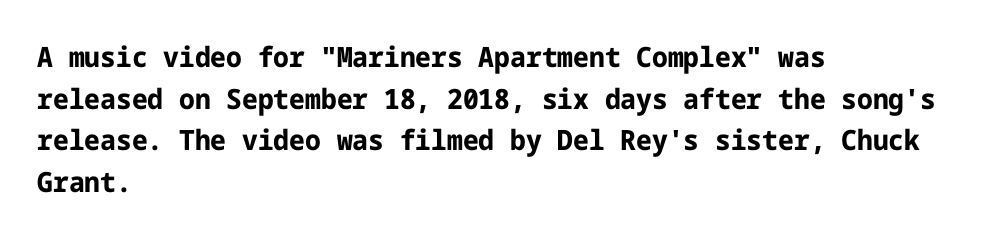
The image shows 28 px bold sans-serif type, upright; set left-aligned, normal line spacing (1.49x), normal letter spacing, not underlined; low stroke contrast and a medium x-height.
